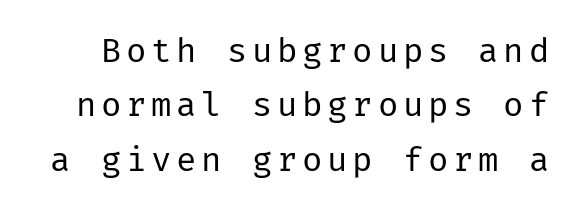
The image shows 34 px regular-weight sans-serif type, upright; set normal line spacing (1.6x), not underlined; low stroke contrast and a medium x-height.
